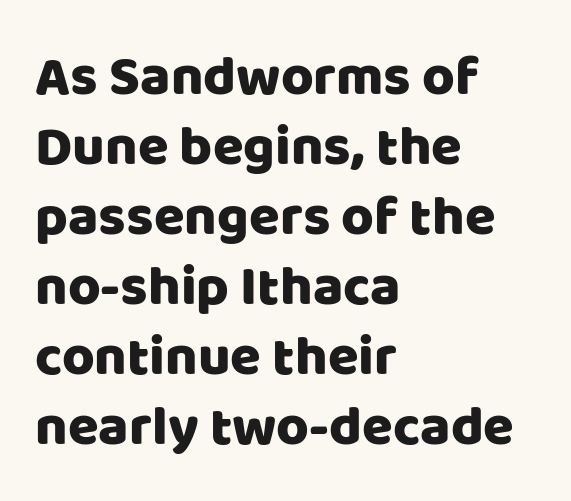
Q: Is the text italic (slanted)? A: No, it is upright.
Q: Is the typeface a serif or a sans-serif typeface? A: Sans-serif.
Q: Is the text underlined? A: No.
Q: How is the paragraph aligned? A: Left-aligned.
Q: Is the spacing between letters normal or unusually wide? A: Normal.
Q: Is the spacing between lines tight, normal or loose? A: Normal.
Q: Width (condensed, normal, or wide)? A: Normal.
Q: Stroke contrast? A: Low.
Q: x-height? A: Large.
Q: Monospaced? A: No.
